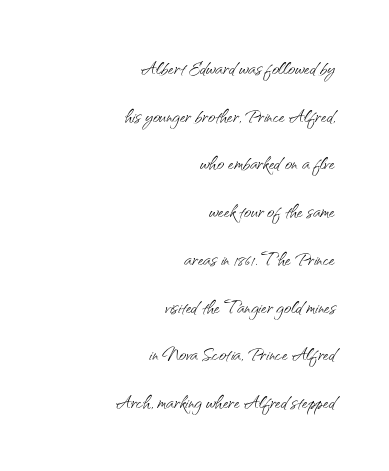
{"bold": "no", "underline": "no", "align": "right", "line_spacing": "loose", "line_spacing_ratio": 1.91, "letter_spacing": "normal", "letter_spacing_em": 0.0, "glyph_px": 25}
